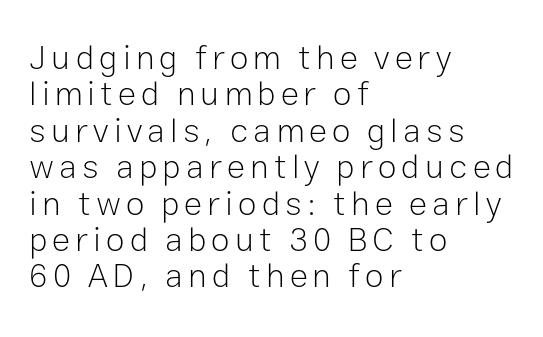
Q: Is the text bold? A: No.
Q: Is the text italic (slanted)? A: No, it is upright.
Q: Is the typeface a serif or a sans-serif typeface? A: Sans-serif.
Q: Is the text underlined? A: No.
Q: How is the paragraph aligned? A: Left-aligned.
Q: Is the spacing between lines tight, normal or loose? A: Tight.
Q: Width (condensed, normal, or wide)? A: Normal.
Q: Stroke contrast? A: Low.
Q: x-height? A: Medium.
Q: Monospaced? A: No.
